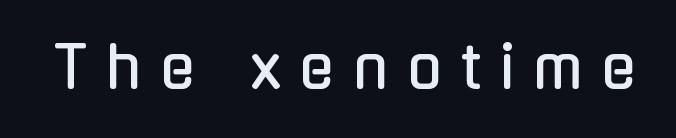
Q: Is the text italic (slanted)? A: No, it is upright.
Q: Is the typeface a serif or a sans-serif typeface? A: Sans-serif.
Q: Is the text underlined? A: No.
Q: Is the spacing between letters normal or unusually wide? A: Unusually wide.
Q: Width (condensed, normal, or wide)? A: Condensed.
Q: Stroke contrast? A: Low.
Q: x-height? A: Medium.
Q: Monospaced? A: No.
